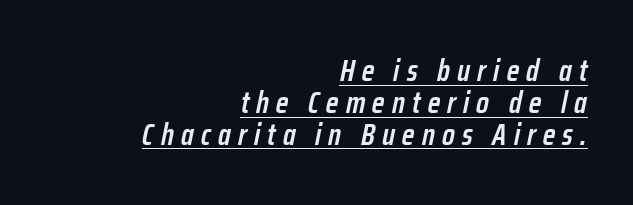
{"italic": "yes", "lean": "right", "slant_degrees": 12, "bold": "semi", "weight": "semibold", "width": "condensed", "stroke_contrast": "low", "x_height": "medium", "monospaced": "no", "underline": "yes", "align": "right", "line_spacing": "tight", "line_spacing_ratio": 1.06, "letter_spacing": "wide", "letter_spacing_em": 0.24, "glyph_px": 30}
